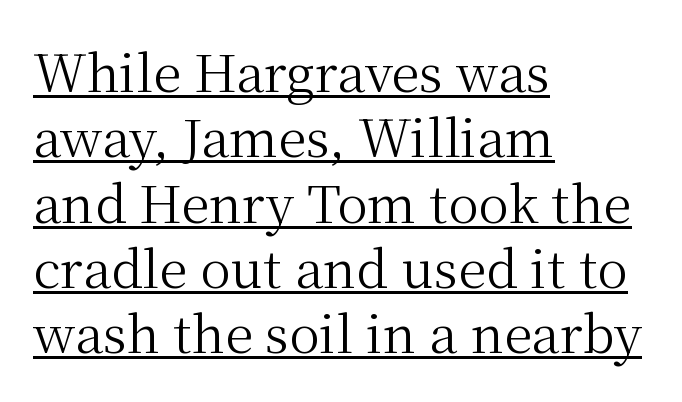
Is this a fixed-width face? No — the glyphs have proportional, varying widths. Weight: not bold — regular or lighter. The glyphs are accompanied by a horizontal stroke just below them. There is no visible air inserted between adjacent glyphs. If you drew a line through each stem, it would be perfectly vertical.
